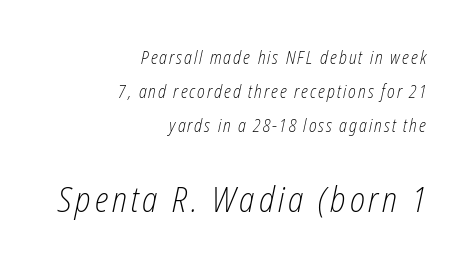
The face used here is proportionally spaced, like ordinary book or web type. Rendered with sloped, italic letterforms. The setting favours the right margin, as signatures and pull-quotes sometimes do. Whoever set this made the second block the dominant, larger element. Underlining? Definitely not there.
